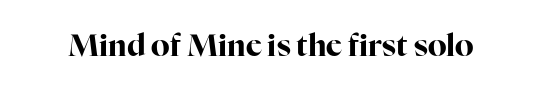
The image shows 30 px bold serif type, upright; set normal letter spacing, not underlined; high stroke contrast and a medium x-height.
